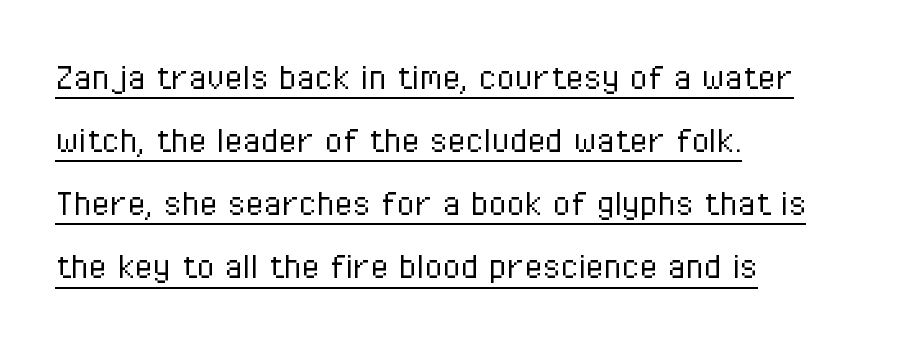
Q: Is the text bold? A: No.
Q: Is the text italic (slanted)? A: No, it is upright.
Q: Is the typeface a serif or a sans-serif typeface? A: Sans-serif.
Q: Is the text underlined? A: Yes.
Q: How is the paragraph aligned? A: Left-aligned.
Q: Is the spacing between letters normal or unusually wide? A: Normal.
Q: Is the spacing between lines tight, normal or loose? A: Normal.
Q: Width (condensed, normal, or wide)? A: Condensed.
Q: Stroke contrast? A: Low.
Q: x-height? A: Medium.
Q: Monospaced? A: No.
